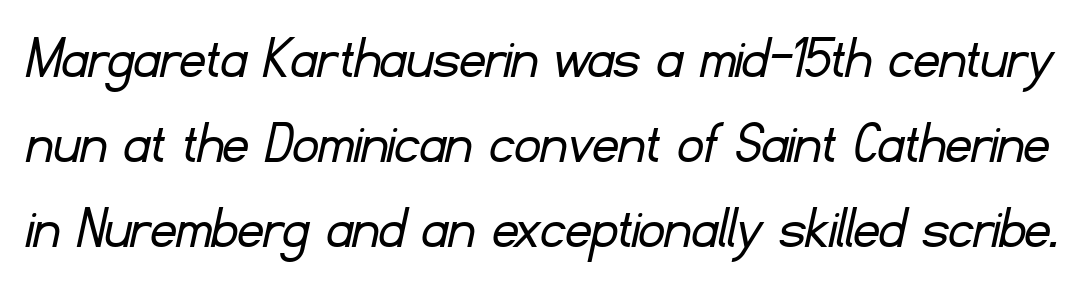
{"serif": "no", "bold": "no", "weight": "light", "width": "normal", "stroke_contrast": "low", "x_height": "small", "monospaced": "no", "underline": "no", "line_spacing": "normal", "line_spacing_ratio": 1.33, "letter_spacing": "normal", "letter_spacing_em": 0.0, "glyph_px": 64}
